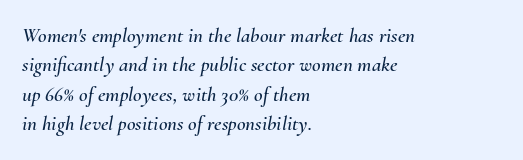
Successive baselines arrive at the customary interval. The font's italic variant was chosen for this text. Where is the straight margin? On the left. Tracking here is standard; glyphs follow each other at the usual distance. Bare-footed words on every line.
